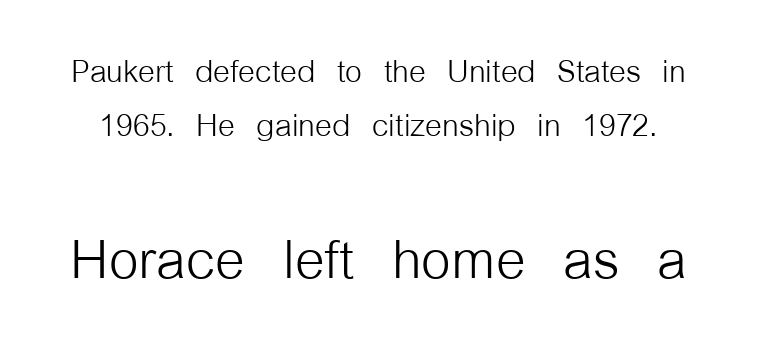
Q: Is the text bold? A: No.
Q: Is the text italic (slanted)? A: No, it is upright.
Q: Is the typeface a serif or a sans-serif typeface? A: Sans-serif.
Q: Is the text underlined? A: No.
Q: Is the spacing between letters normal or unusually wide? A: Normal.
Q: Is the spacing between lines tight, normal or loose? A: Normal.
Q: Which block of text is set in a larger size, the first (top) or the second (bottom)? A: The second (bottom) one.
Q: Width (condensed, normal, or wide)? A: Condensed.
Q: Stroke contrast? A: Low.
Q: x-height? A: Medium.
Q: Monospaced? A: No.
